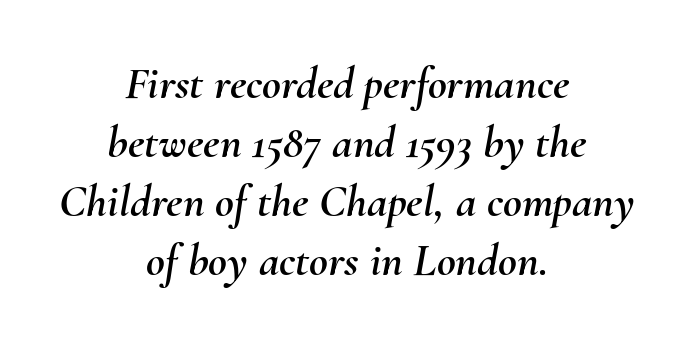
The passage is arranged like a title page — every line centered. The typography opts for an oblique posture over an upright one. Leading matches the norm, producing a regular column. No word sits above an underline. The tracking reads as untouched default to a designer's eye.
